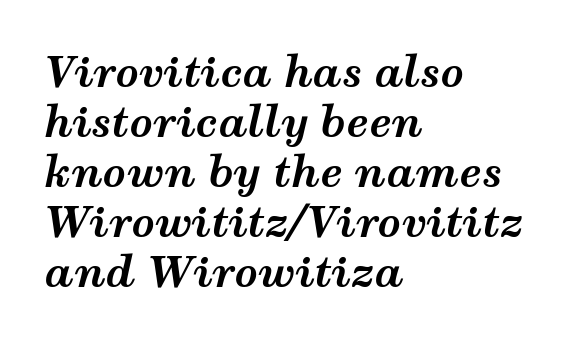
Thick stems and heavy bowls — unmistakably bold. Anything drawn beneath the words? Only blank space. Glyph-to-glyph distance matches everyday printed text. The lines in this sample share a left origin and differ only in where they stop. Emphasis-style slanted type is in use. Character widths vary here, with narrow letters taking less room than wide ones.
